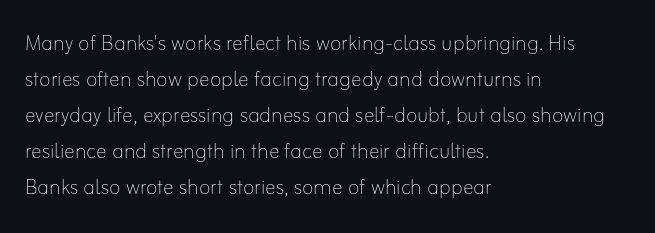
The image shows 27 px text type, upright; set left-aligned, normal line spacing (1.33x), normal letter spacing, not underlined.
